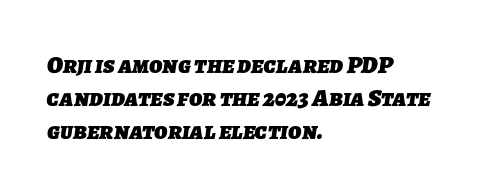
Q: Is the text bold? A: Yes.
Q: Is the text underlined? A: No.
Q: How is the paragraph aligned? A: Left-aligned.
Q: Is the spacing between letters normal or unusually wide? A: Normal.
Q: Is the spacing between lines tight, normal or loose? A: Normal.
